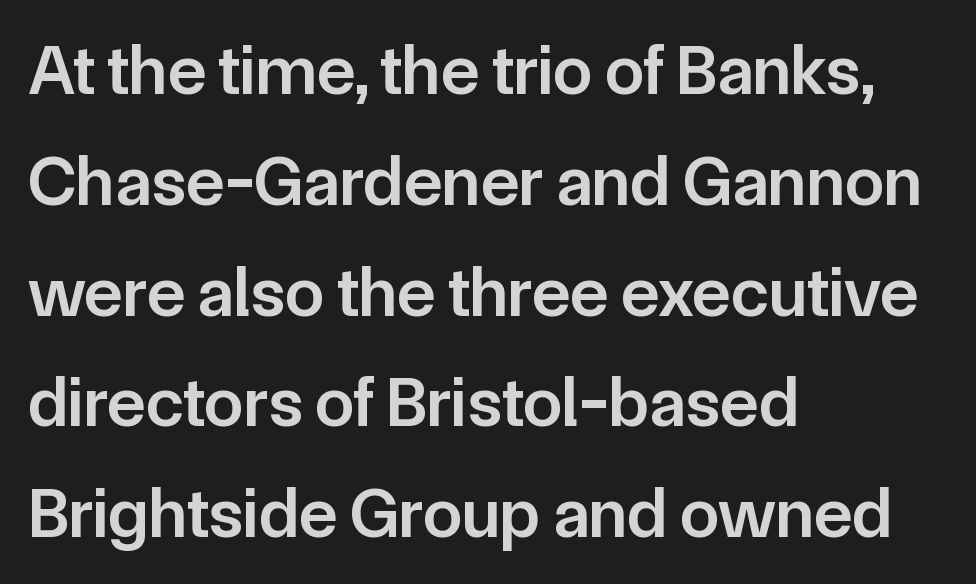
{"serif": "no", "italic": "no", "bold": "semi", "weight": "semibold", "width": "normal", "stroke_contrast": "low", "x_height": "medium", "monospaced": "no", "underline": "no", "align": "left", "line_spacing": "normal", "line_spacing_ratio": 1.56, "letter_spacing": "normal", "letter_spacing_em": 0.0, "glyph_px": 71}
